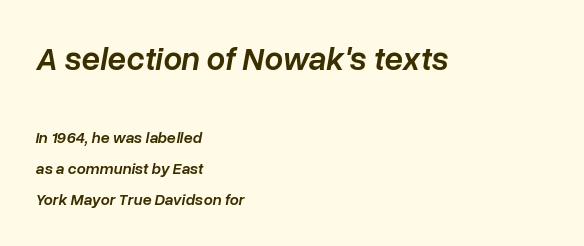
Compared with an ordinary text face, these strokes are moderately heavier — a semibold. These lines are rendered in a variable-pitch font. Layout note: lines flush left. A typesetter would call this leading open, well beyond the default. The line texture is even and compact thanks to regular tracking. The specimen reads as italic at a glance.
